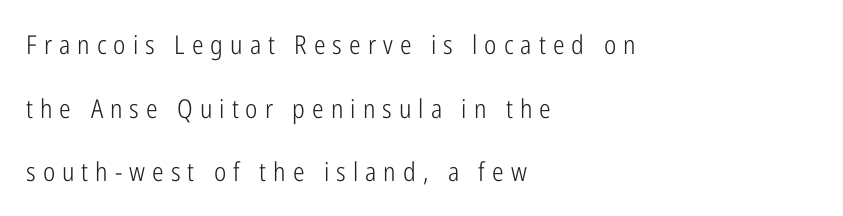
The lines are quadded left. The passage shown has open, widely tracked lettering throughout. This sample uses an upright cut, with every glyph sitting square on the baseline. The vertical gap from one line to the next is large. The letterforms sit at book weight or below. Any mark beneath the type? The region is blank.
